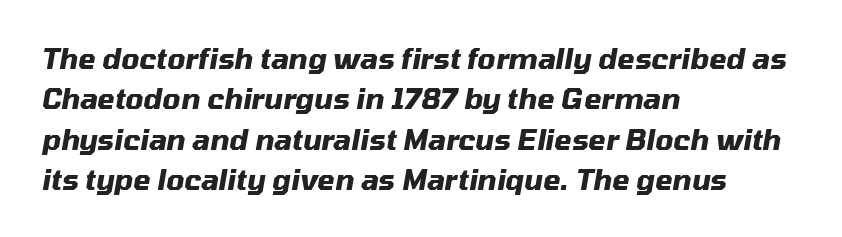
The image shows 28 px heavy type, italic (leaning right); set left-aligned, normal line spacing (1.44x), normal letter spacing, not underlined; medium stroke contrast and a medium x-height.
